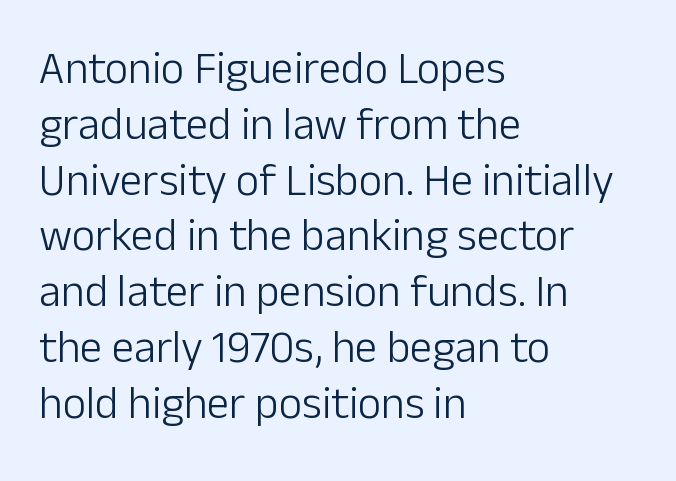
Each letter keeps its own natural width here, so spacing adapts to shape. It's the straight-up-and-down kind of type. The horizontal fit of the characters is conventional and even. One-word summary of the alignment: left. Stems and bowls with no extra thickness — not bold. The baseline area is clear.
